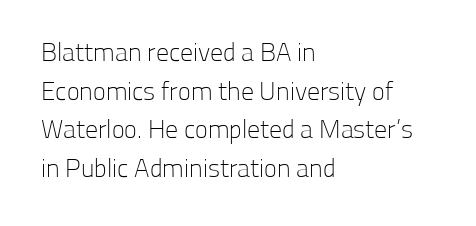
The image shows 26 px text type, upright; set left-aligned, normal line spacing (1.49x), normal letter spacing, not underlined.
